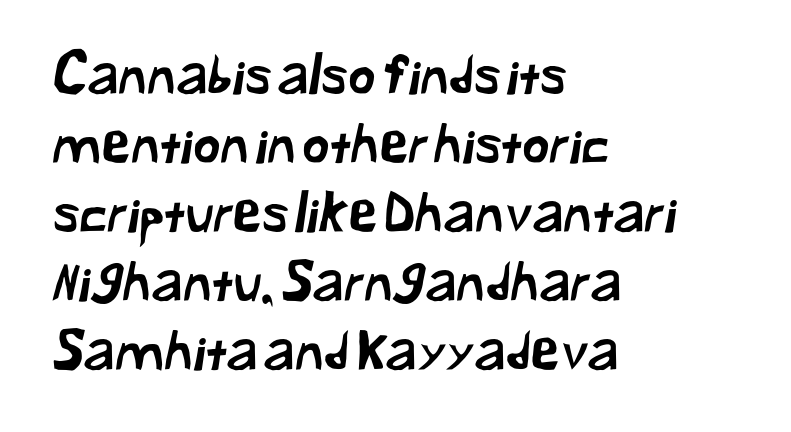
The image shows 53 px sans-serif type; set left-aligned, normal line spacing (1.3x), normal letter spacing, not underlined; low stroke contrast and a medium x-height.
